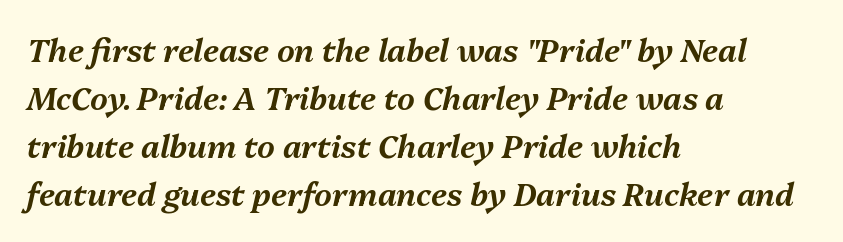
{"italic": "yes", "lean": "right", "slant_degrees": 13, "width": "normal", "stroke_contrast": "medium", "x_height": "medium", "monospaced": "no", "underline": "no", "align": "left", "line_spacing": "normal", "line_spacing_ratio": 1.55, "letter_spacing": "normal", "letter_spacing_em": 0.0, "glyph_px": 31}
